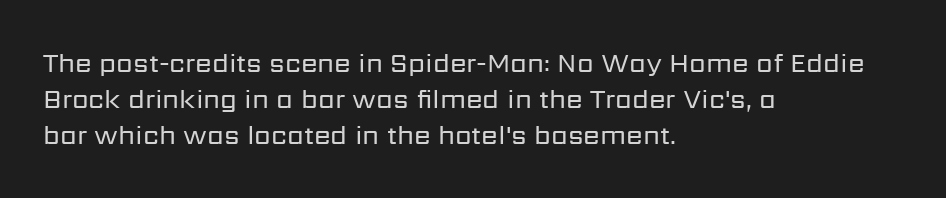
Q: Is the text bold? A: No.
Q: Is the text italic (slanted)? A: No, it is upright.
Q: Is the text underlined? A: No.
Q: How is the paragraph aligned? A: Left-aligned.
Q: Is the spacing between letters normal or unusually wide? A: Normal.
Q: Is the spacing between lines tight, normal or loose? A: Normal.
